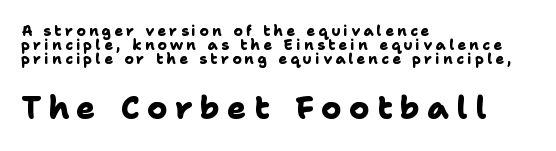
The image shows 31 px heavy sans-serif type; set left-aligned, tight line spacing (0.99x), unusually wide letter spacing (+0.24 em), not underlined; the second (bottom) block is 2.21x larger; low stroke contrast and a medium x-height.
